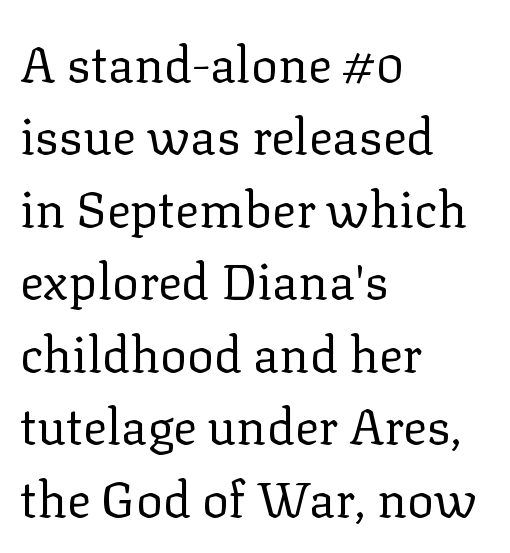
Typographically, this falls in the serif category. Is this a fixed-width face? No — the glyphs have proportional, varying widths. Leftover space on each line is placed entirely after the last word. Upright lettering throughout. A quiet, ordinary-to-light weight characterises the typeface. Interline gaps are of average width in this sample.
